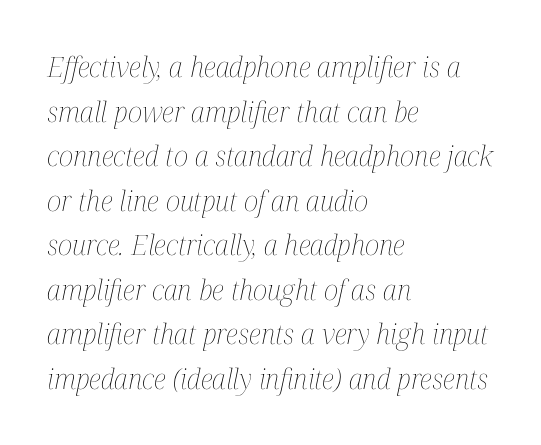
Q: Is the text bold? A: No.
Q: Is the text italic (slanted)? A: Yes, it leans right by about 12 degrees.
Q: Is the text underlined? A: No.
Q: How is the paragraph aligned? A: Left-aligned.
Q: Is the spacing between letters normal or unusually wide? A: Normal.
Q: Is the spacing between lines tight, normal or loose? A: Normal.
Q: Width (condensed, normal, or wide)? A: Condensed.
Q: Stroke contrast? A: Medium.
Q: x-height? A: Medium.
Q: Monospaced? A: No.
